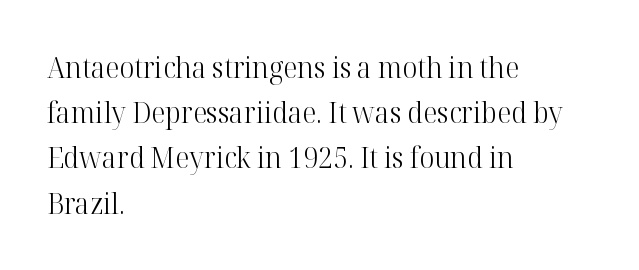
The image shows 29 px light serif type, upright; set left-aligned, normal line spacing (1.56x), normal letter spacing, not underlined; high stroke contrast and a medium x-height.
